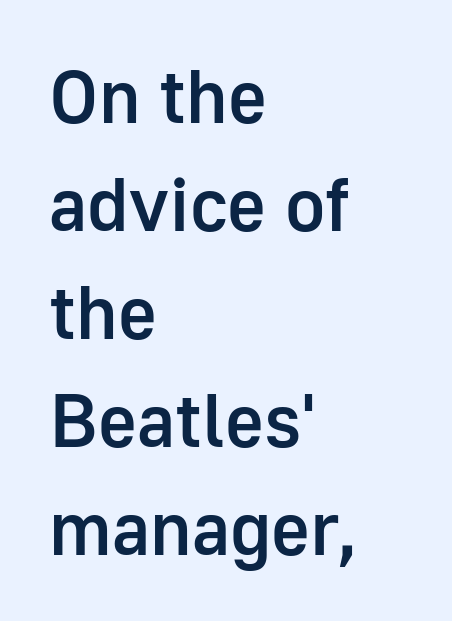
The image shows 75 px semibold sans-serif type, upright; set left-aligned, normal line spacing (1.44x), normal letter spacing, not underlined; low stroke contrast and a medium x-height.
